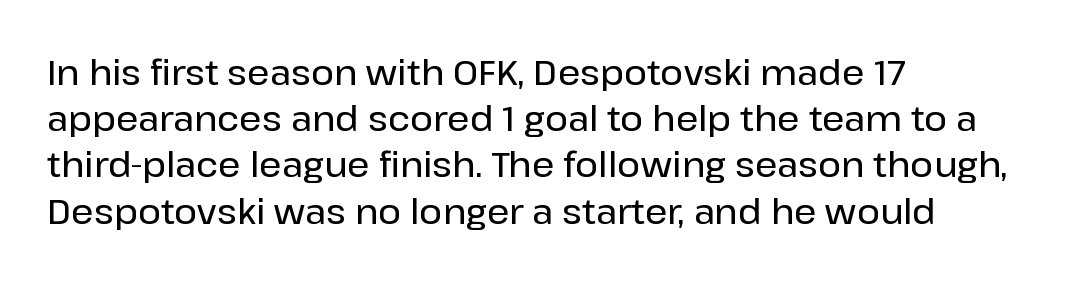
No extra tracking has been applied to these lines. Each letter's strokes conclude bluntly, with no projecting serifs. Any mark beneath the type? The region is blank. Looks like regular typesetting: each glyph gets only the width it needs. Short and long lines alike share a common starting point at left. In terms of posture, this sample is upright.
